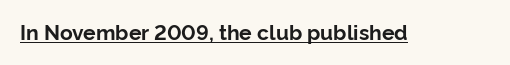
{"italic": "no", "bold": "yes", "underline": "yes", "letter_spacing": "normal", "letter_spacing_em": 0.0, "glyph_px": 21}
